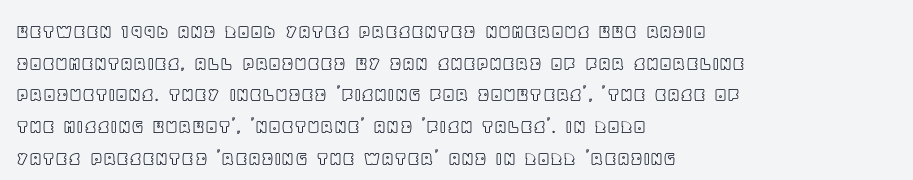
Q: Is the text italic (slanted)? A: No, it is upright.
Q: Is the text underlined? A: No.
Q: How is the paragraph aligned? A: Left-aligned.
Q: Is the spacing between letters normal or unusually wide? A: Normal.
Q: Is the spacing between lines tight, normal or loose? A: Normal.
